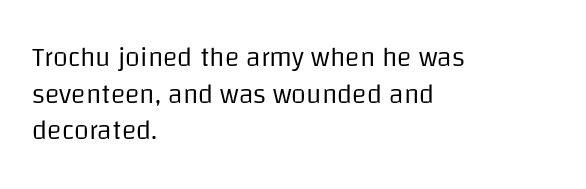
The image shows 27 px text type, upright; set left-aligned, normal line spacing (1.36x), normal letter spacing, not underlined.
